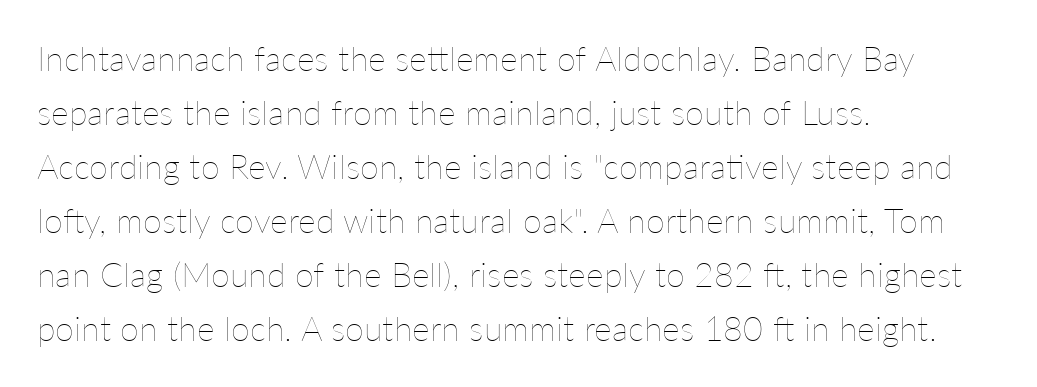
Q: Is the text bold? A: No.
Q: Is the text italic (slanted)? A: No, it is upright.
Q: Is the text underlined? A: No.
Q: How is the paragraph aligned? A: Left-aligned.
Q: Is the spacing between letters normal or unusually wide? A: Normal.
Q: Is the spacing between lines tight, normal or loose? A: Normal.
Q: Width (condensed, normal, or wide)? A: Normal.
Q: Stroke contrast? A: Low.
Q: x-height? A: Medium.
Q: Monospaced? A: No.
